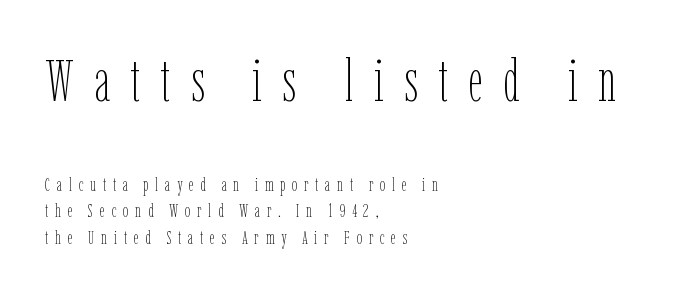
Evenly set lines give the paragraph a standard silhouette. No chunkiness to these letters — they're not bold. Spacing verdict: proportional, widths tailored to each character. What stands out about the letter spacing? Its width — letters are far apart. Casual observation: everything's shoved over to the left. The space directly below the letters is spotless.
